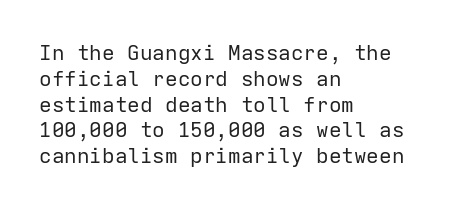
Q: Is the text bold? A: No.
Q: Is the text italic (slanted)? A: No, it is upright.
Q: Is the text underlined? A: No.
Q: How is the paragraph aligned? A: Left-aligned.
Q: Is the spacing between letters normal or unusually wide? A: Normal.
